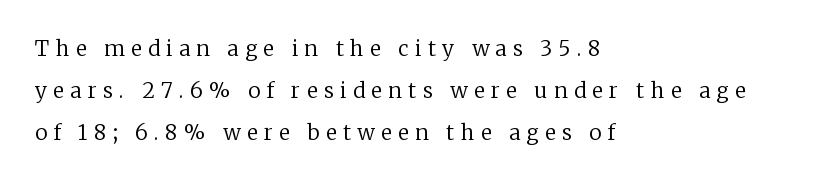
Q: Is the text bold? A: No.
Q: Is the text italic (slanted)? A: No, it is upright.
Q: Is the text underlined? A: No.
Q: How is the paragraph aligned? A: Left-aligned.
Q: Is the spacing between letters normal or unusually wide? A: Unusually wide.
Q: Is the spacing between lines tight, normal or loose? A: Loose.
